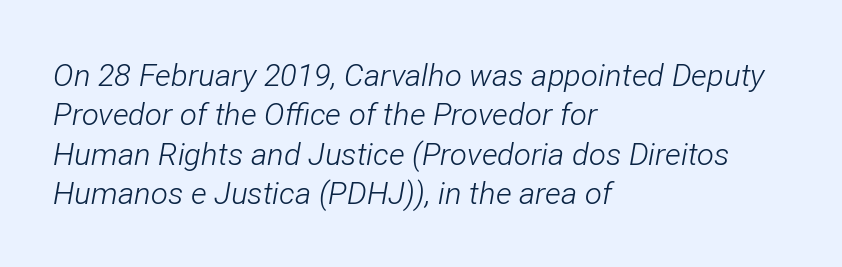
Q: Is the text bold? A: No.
Q: Is the text italic (slanted)? A: Yes, it leans right by about 12 degrees.
Q: Is the text underlined? A: No.
Q: How is the paragraph aligned? A: Left-aligned.
Q: Is the spacing between letters normal or unusually wide? A: Normal.
Q: Is the spacing between lines tight, normal or loose? A: Normal.
Q: Width (condensed, normal, or wide)? A: Condensed.
Q: Stroke contrast? A: Low.
Q: x-height? A: Medium.
Q: Monospaced? A: No.
